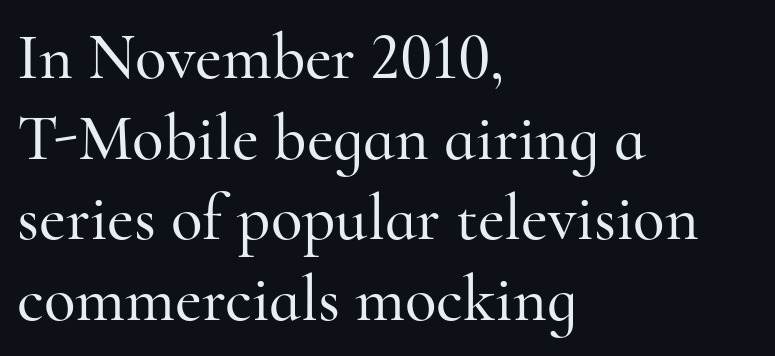
The image shows 65 px serif type, upright; set left-aligned, line spacing 1.24x, normal letter spacing, not underlined; high stroke contrast and a small x-height.
